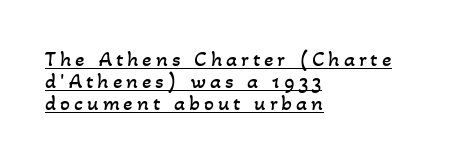
{"bold": "no", "underline": "yes", "align": "left", "line_spacing": "tight", "line_spacing_ratio": 1.01, "glyph_px": 22}
